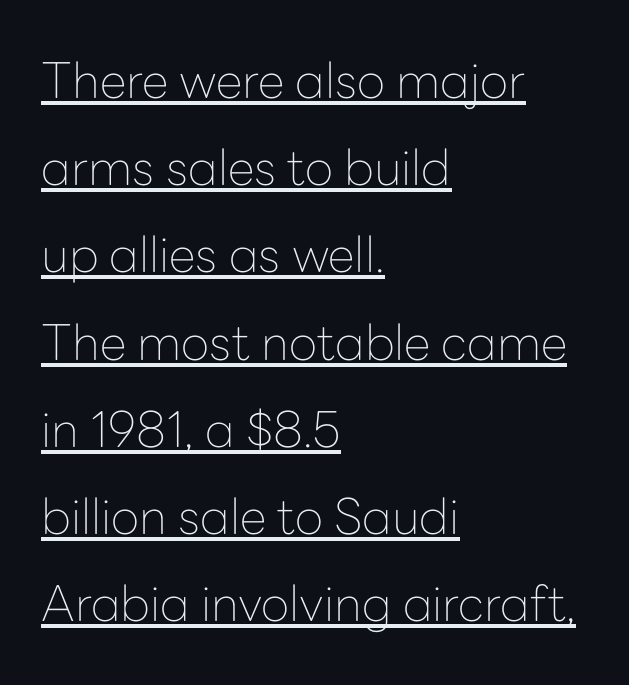
A quiet, ordinary-to-light weight characterises the typeface. The setting favours the left margin, as ordinary paragraphs usually do. Serifs: no, the terminals of the letterforms are clean. The typesetter has applied underlining to the passage shown.
